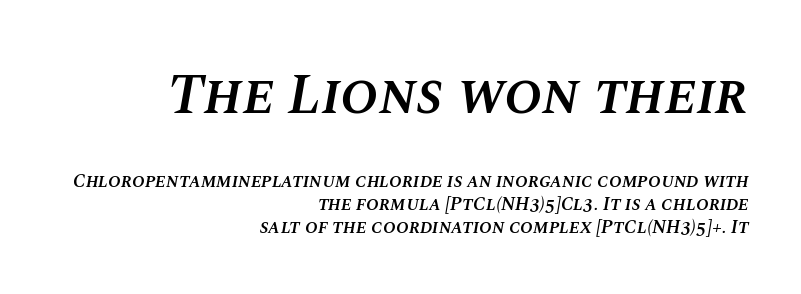
{"italic": "yes", "lean": "right", "slant_degrees": 10, "bold": "semi", "weight": "semibold", "width": "normal", "stroke_contrast": "medium", "x_height": "large", "monospaced": "no", "underline": "no", "align": "right", "line_spacing_ratio": 1.2, "letter_spacing": "normal", "letter_spacing_em": 0.0, "larger_block": "first", "size_ratio": 3.0, "glyph_px": 57}
